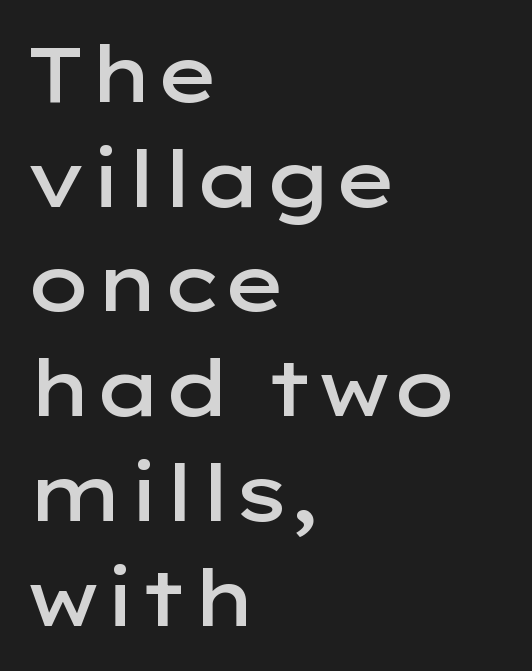
{"serif": "no", "italic": "no", "bold": "semi", "weight": "semibold", "width": "wide", "stroke_contrast": "low", "x_height": "medium", "monospaced": "no", "underline": "no", "align": "left", "line_spacing": "normal", "line_spacing_ratio": 1.36, "letter_spacing": "normal", "letter_spacing_em": 0.0, "glyph_px": 77}
